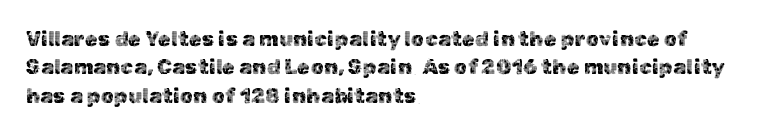
Q: Is the text italic (slanted)? A: No, it is upright.
Q: Is the text underlined? A: No.
Q: How is the paragraph aligned? A: Left-aligned.
Q: Is the spacing between letters normal or unusually wide? A: Normal.
Q: Is the spacing between lines tight, normal or loose? A: Normal.
